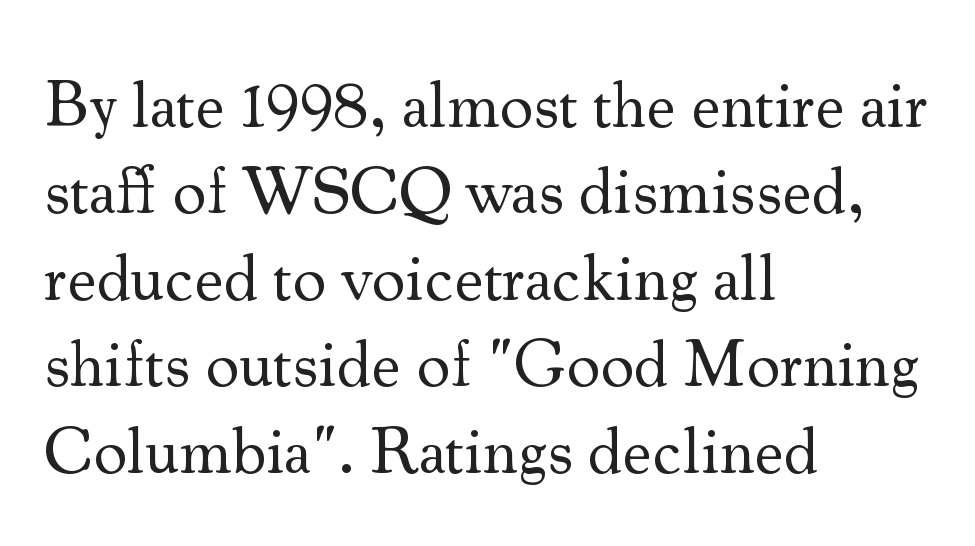
The gap between lines stays unmarked. Successive baselines arrive at the customary interval. This sample uses plain, unmodified letter spacing. Heft: none added — not bold. When letters stand straight like this, we call the style roman or upright. Regarding serifs, this sample has them.
